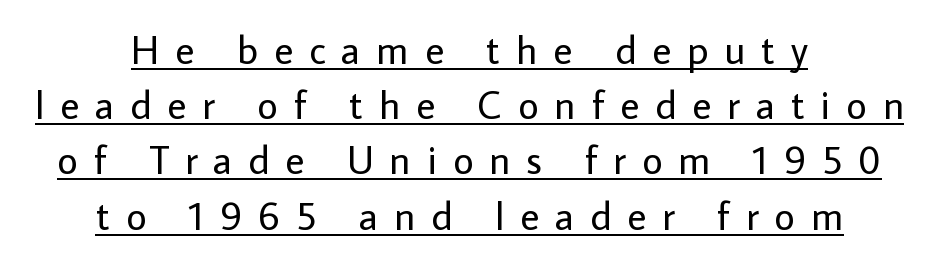
Q: Is the text bold? A: No.
Q: Is the text italic (slanted)? A: No, it is upright.
Q: Is the typeface a serif or a sans-serif typeface? A: Sans-serif.
Q: Is the text underlined? A: Yes.
Q: How is the paragraph aligned? A: Centered.
Q: Is the spacing between letters normal or unusually wide? A: Unusually wide.
Q: Is the spacing between lines tight, normal or loose? A: Normal.
Q: Width (condensed, normal, or wide)? A: Normal.
Q: Stroke contrast? A: Low.
Q: x-height? A: Medium.
Q: Monospaced? A: No.
